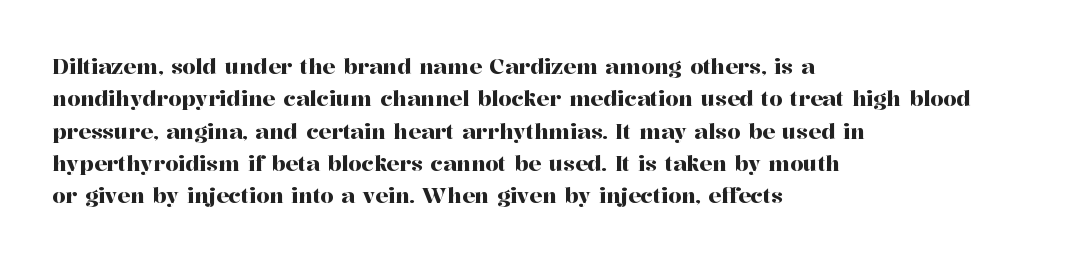
Glyph-to-glyph distance matches everyday printed text. Upright lettering throughout. Notice how descenders clear the ascenders below comfortably — that's standard leading. The strip under each line holds only bare page. Layout note: lines flush left.
